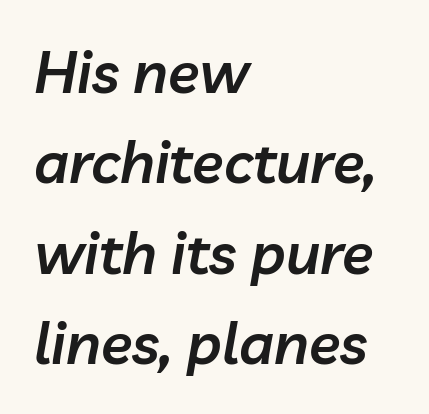
A bare baseline throughout the passage. The paragraph has a hard left edge and a soft right edge. This sample has the flowing, uneven cadence of proportional lettering. The face used here is a semibold: visibly heavier than regular, lighter than bold. Emphasis-style slanted type is in use. Nobody touched the tracking dial on this one.
